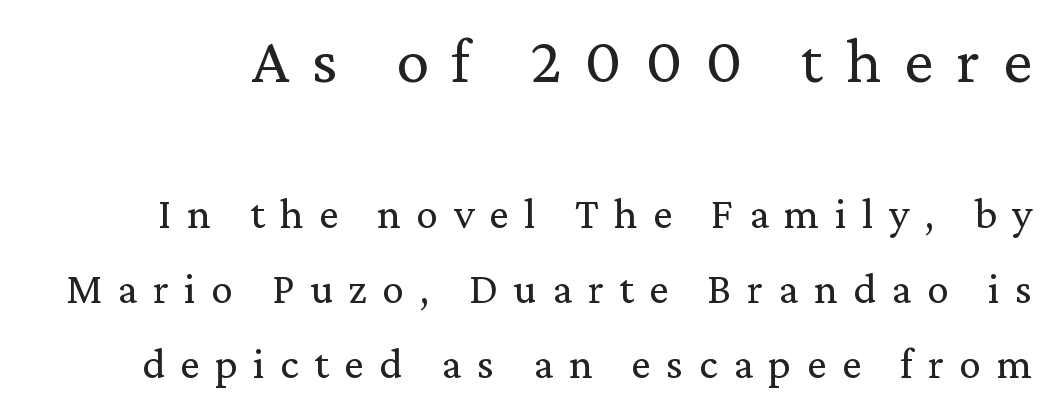
{"serif": "yes", "italic": "no", "bold": "no", "weight": "regular", "width": "normal", "stroke_contrast": "low", "x_height": "medium", "monospaced": "no", "underline": "no", "line_spacing_ratio": 1.71, "letter_spacing": "wide", "letter_spacing_em": 0.35, "larger_block": "first", "size_ratio": 1.5, "glyph_px": 66}
